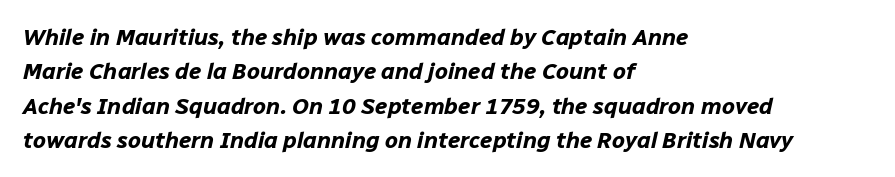
{"italic": "yes", "lean": "right", "slant_degrees": 12, "bold": "yes", "underline": "no", "align": "left", "line_spacing": "normal", "line_spacing_ratio": 1.49, "letter_spacing": "normal", "letter_spacing_em": 0.0, "glyph_px": 23}
